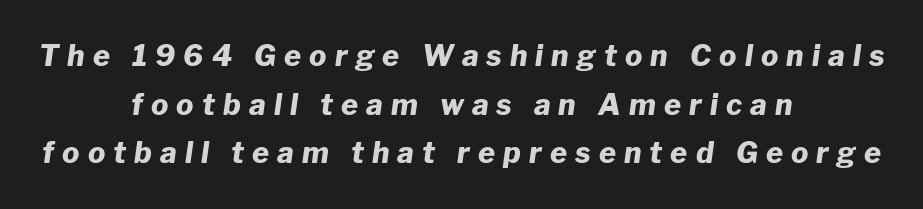
Q: Is the text bold? A: Yes.
Q: Is the text italic (slanted)? A: Yes, it leans right by about 8 degrees.
Q: Is the text underlined? A: No.
Q: How is the paragraph aligned? A: Centered.
Q: Is the spacing between letters normal or unusually wide? A: Unusually wide.
Q: Is the spacing between lines tight, normal or loose? A: Normal.
Q: Width (condensed, normal, or wide)? A: Normal.
Q: Stroke contrast? A: Low.
Q: x-height? A: Medium.
Q: Monospaced? A: No.
